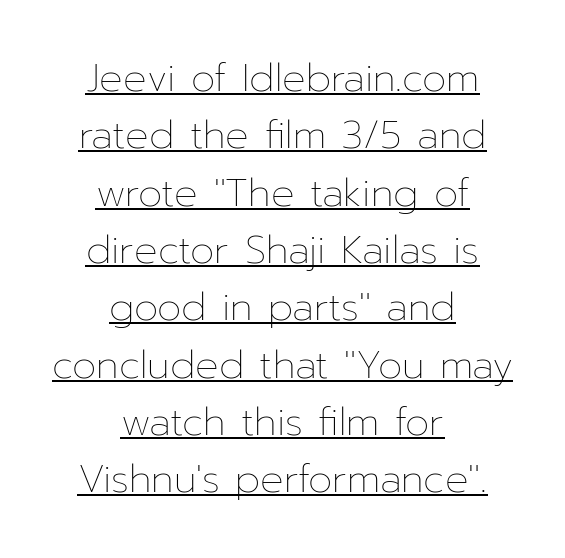
These lines are rendered in a variable-pitch font. Each stroke keeps to a modest, everyday thickness or less. If you drew a line through each stem, it would be perfectly vertical. Decoration check: the copy is underlined. These lines keep a tight, regular rhythm from letter to letter. The text block is weighted toward neither margin, spreading evenly from the middle.
